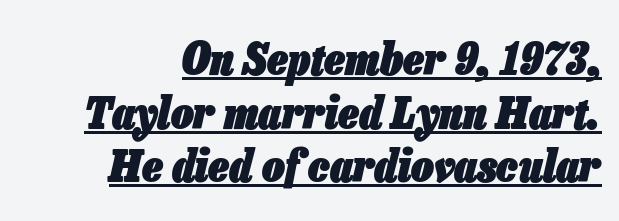
The image shows 45 px heavy, condensed type, italic (leaning right); set right-aligned, line spacing 1.19x, normal letter spacing, underlined; low stroke contrast and a medium x-height.
